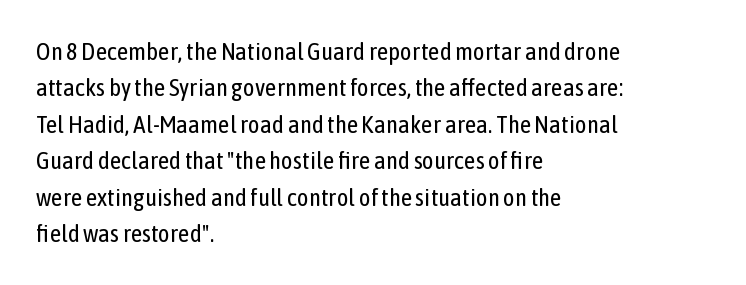
{"italic": "no", "bold": "no", "underline": "no", "align": "left", "line_spacing": "normal", "line_spacing_ratio": 1.46, "letter_spacing": "normal", "letter_spacing_em": 0.0, "glyph_px": 25}
